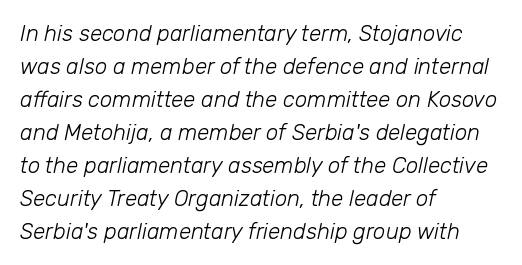
Any mark beneath the type? The region is blank. Italic? Definitely — the glyphs are oblique. Ink coverage per letter is moderate at most. The rendering uses a moderate line-height, typical for paragraphs. Where is the straight margin? On the left. The rendering keeps characters at their native spacing.
